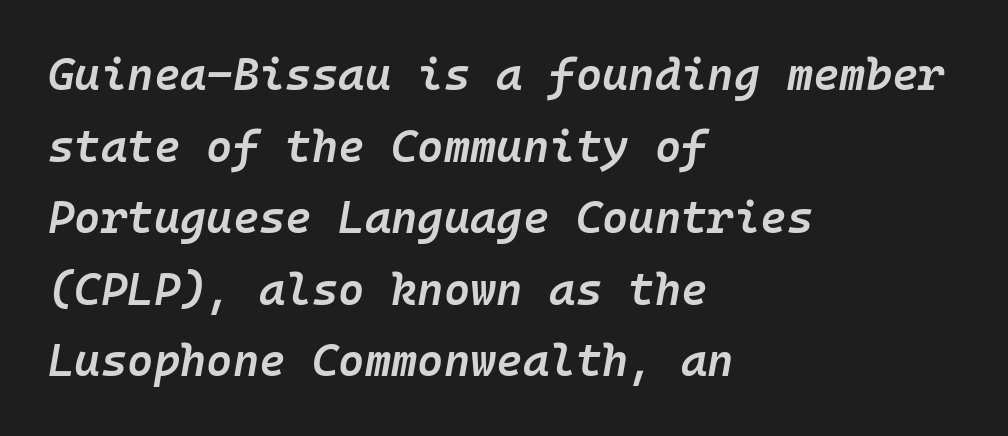
{"italic": "yes", "lean": "right", "slant_degrees": 10, "bold": "semi", "weight": "semibold", "width": "normal", "stroke_contrast": "low", "x_height": "medium", "monospaced": "yes", "underline": "no", "align": "left", "line_spacing": "normal", "line_spacing_ratio": 1.59, "letter_spacing": "normal", "letter_spacing_em": 0.0, "glyph_px": 45}
